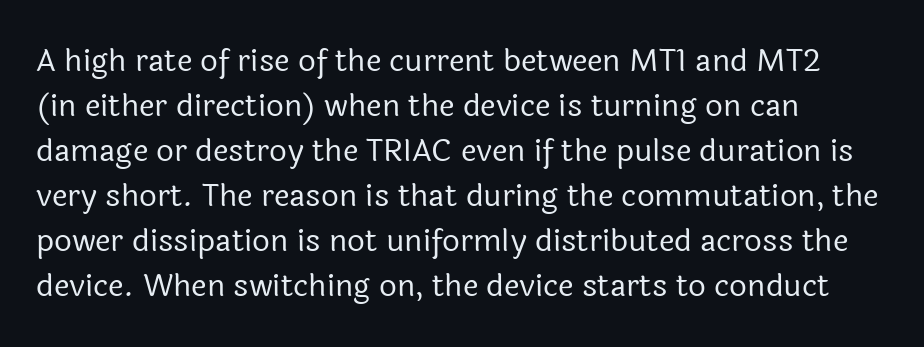
Q: Is the text bold? A: No.
Q: Is the text italic (slanted)? A: No, it is upright.
Q: Is the typeface a serif or a sans-serif typeface? A: Sans-serif.
Q: Is the text underlined? A: No.
Q: How is the paragraph aligned? A: Left-aligned.
Q: Is the spacing between letters normal or unusually wide? A: Normal.
Q: Is the spacing between lines tight, normal or loose? A: Normal.
Q: Width (condensed, normal, or wide)? A: Normal.
Q: x-height? A: Medium.
Q: Monospaced? A: No.
